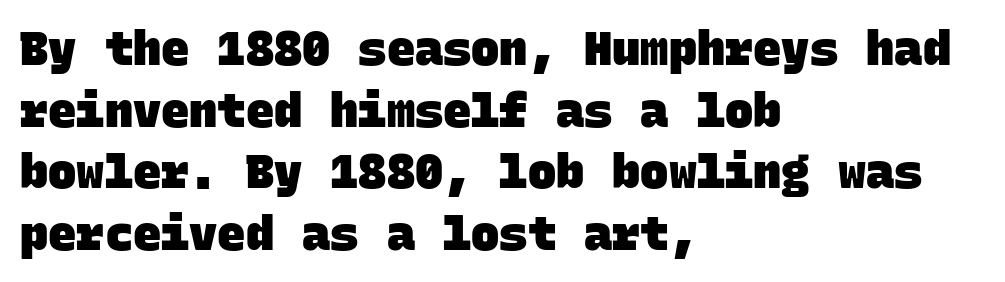
{"serif": "no", "bold": "yes", "weight": "heavy", "width": "normal", "stroke_contrast": "low", "x_height": "large", "monospaced": "yes", "underline": "no", "align": "left", "line_spacing": "normal", "line_spacing_ratio": 1.31, "letter_spacing": "normal", "letter_spacing_em": 0.0, "glyph_px": 47}
